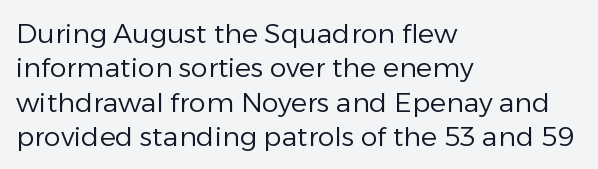
{"italic": "no", "bold": "no", "underline": "no", "align": "left", "line_spacing": "normal", "line_spacing_ratio": 1.27, "letter_spacing": "normal", "letter_spacing_em": 0.0, "glyph_px": 27}
